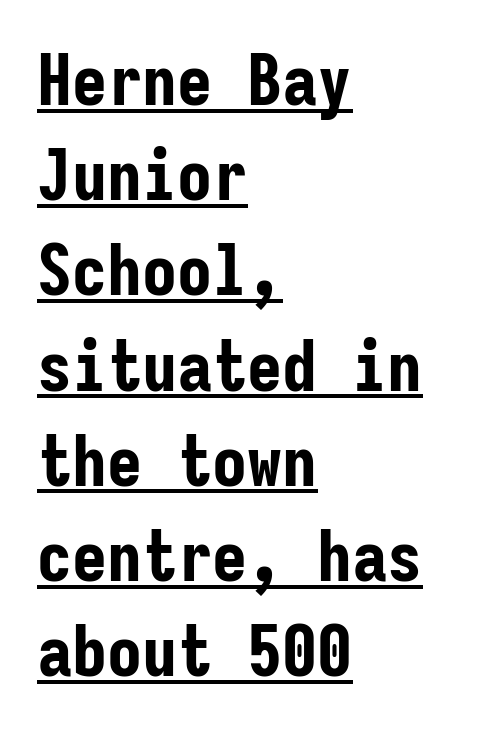
{"serif": "no", "italic": "no", "bold": "yes", "weight": "bold", "width": "condensed", "stroke_contrast": "low", "x_height": "medium", "monospaced": "yes", "underline": "yes", "align": "left", "line_spacing": "normal", "line_spacing_ratio": 1.36, "letter_spacing": "normal", "letter_spacing_em": 0.0, "glyph_px": 70}
